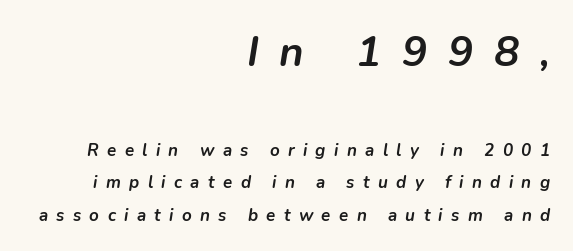
Q: Is the text bold? A: Yes.
Q: Is the text italic (slanted)? A: Yes, it leans right by about 9 degrees.
Q: Is the text underlined? A: No.
Q: How is the paragraph aligned? A: Right-aligned.
Q: Is the spacing between letters normal or unusually wide? A: Unusually wide.
Q: Is the spacing between lines tight, normal or loose? A: Loose.
Q: Which block of text is set in a larger size, the first (top) or the second (bottom)? A: The first (top) one.
Q: Width (condensed, normal, or wide)? A: Normal.
Q: Stroke contrast? A: Low.
Q: x-height? A: Medium.
Q: Monospaced? A: No.
